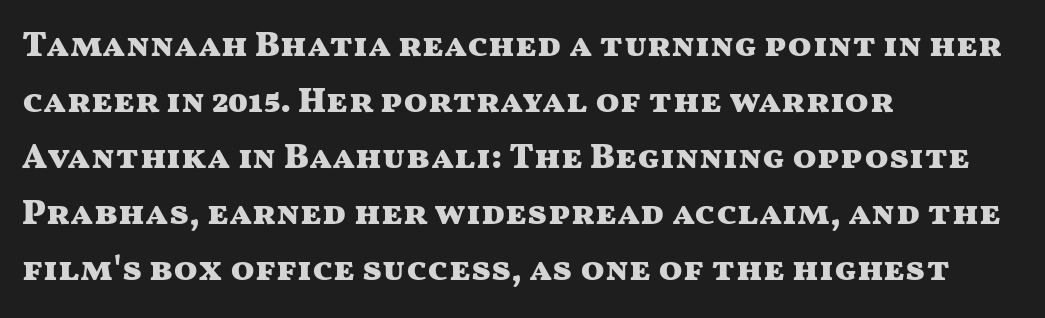
Q: Is the text bold? A: Yes.
Q: Is the text italic (slanted)? A: No, it is upright.
Q: Is the typeface a serif or a sans-serif typeface? A: Sans-serif.
Q: Is the text underlined? A: No.
Q: How is the paragraph aligned? A: Left-aligned.
Q: Is the spacing between letters normal or unusually wide? A: Normal.
Q: Is the spacing between lines tight, normal or loose? A: Normal.
Q: Width (condensed, normal, or wide)? A: Wide.
Q: Stroke contrast? A: Medium.
Q: x-height? A: Medium.
Q: Monospaced? A: No.
